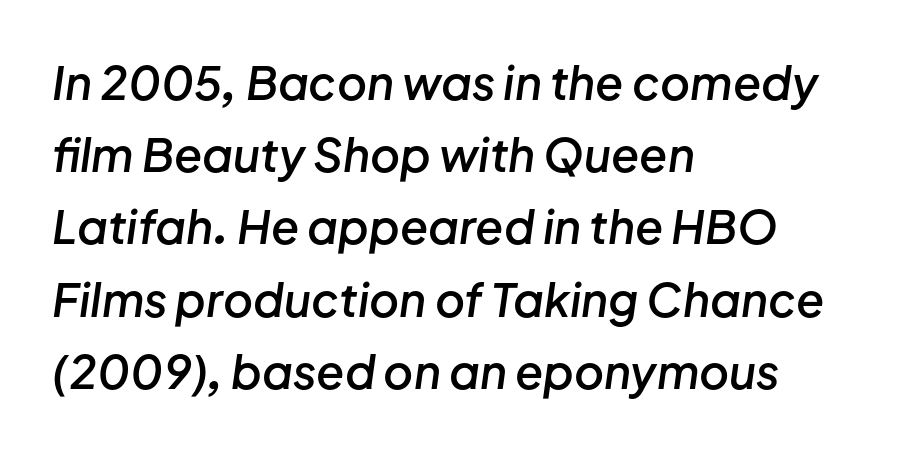
The image shows 46 px semibold type, italic (leaning right); set left-aligned, normal line spacing (1.57x), normal letter spacing, not underlined; low stroke contrast and a medium x-height.
